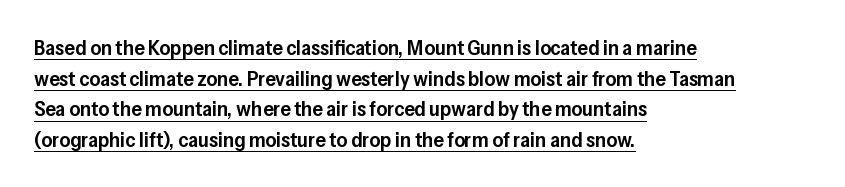
Inter-character spacing is left at the font's built-in metrics. The rendering anchors every line to the left-hand side. Every character sits straight up, as roman type does. Emphasis by weight is partial: semibold. Regular leading.
